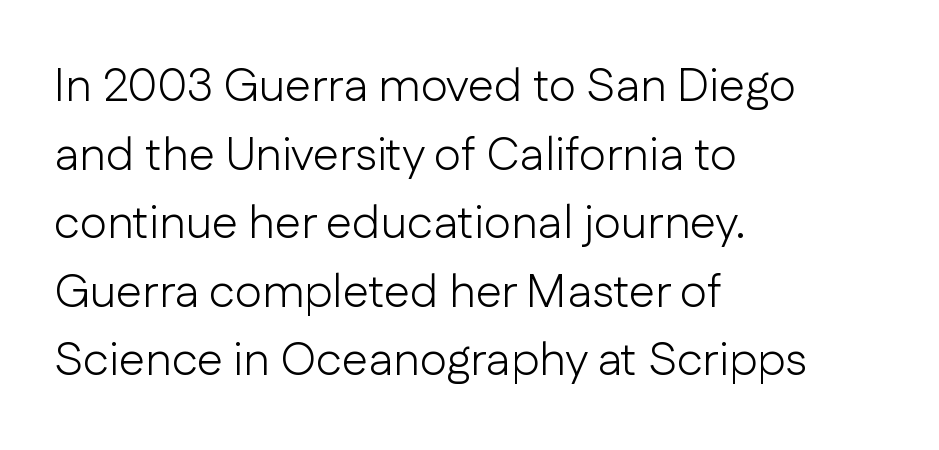
Between one letter and the next there's only the usual sliver of space. If you drew a line through each stem, it would be perfectly vertical. You could not count columns in this text — the font is proportionally spaced. Quick note: underline off.
